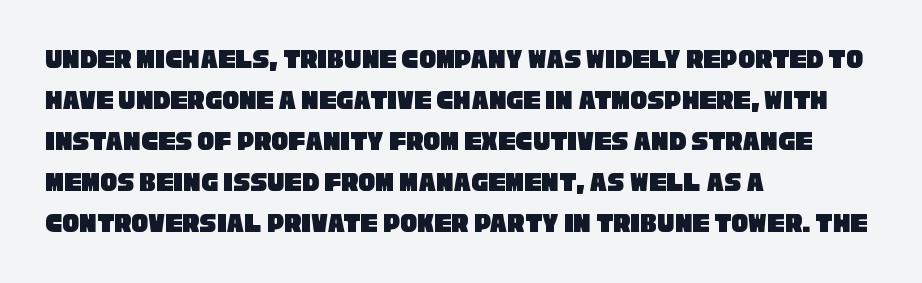
The image shows 28 px condensed sans-serif type; set left-aligned, normal line spacing (1.46x), normal letter spacing, not underlined; low stroke contrast and a large x-height.
